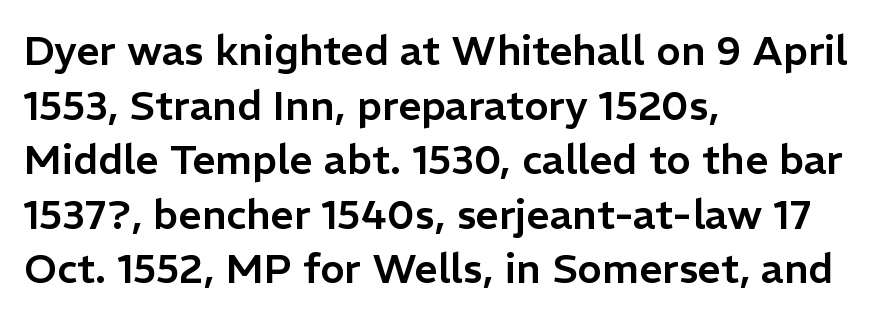
This is the regular roman posture of the typeface. This rendering uses left alignment, leaving the right contour irregular. The string is rendered with underlining switched off. Are there feet on the stems? There aren't — it's a sans. The letterforms sit shoulder to shoulder at normal distance.
